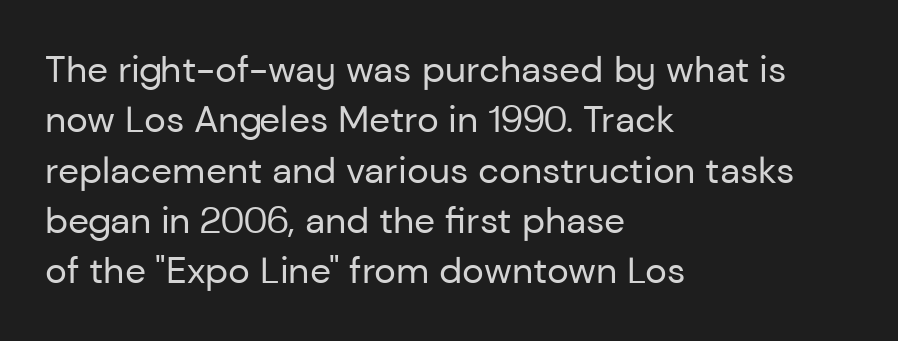
Inter-character spacing is left at the font's built-in metrics. Note: no serifs on the glyphs. Unbolded letterforms with no extra heft. The rendering uses natural spacing where letterforms have individual widths.
